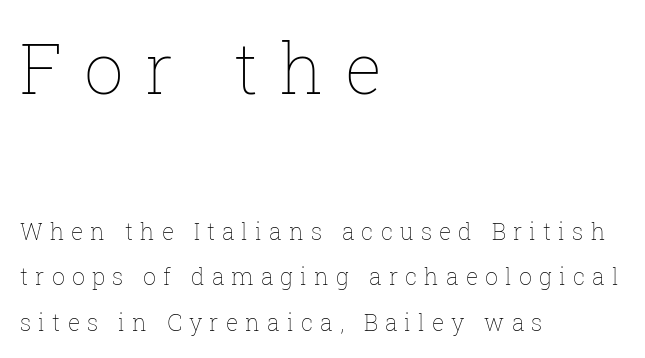
Casual observation: everything's shoved over to the left. Look at the glyph heights: the upper group is clearly the bigger setting. Vertical strokes here are truly vertical. Each word looks stretched out because of the extra space between its letters. You could fit nearly another row in the gap between these rows. Weight class: somewhere from thin through regular.
